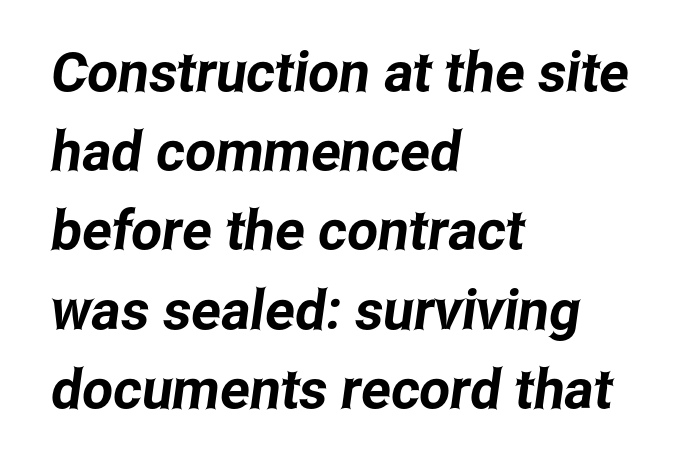
Each letter keeps its own natural width here, so spacing adapts to shape. The lines are quadded left. The passage shown stacks its lines at a standard gap. Observe the absence of serifs on each vertical stroke in this sample. Rule under the text: the space is simply empty. Students, note that the glyphs here touch the page at normal intervals.
